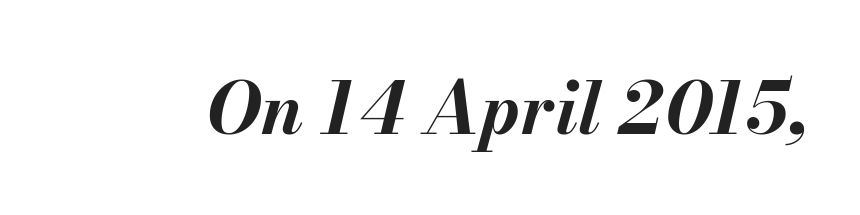
The image shows 73 px bold type, italic (leaning right); set normal letter spacing, not underlined; medium stroke contrast and a small x-height.
